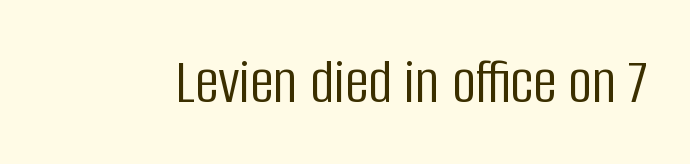
{"serif": "no", "italic": "no", "bold": "no", "weight": "light", "width": "condensed", "stroke_contrast": "low", "x_height": "large", "monospaced": "no", "underline": "no", "letter_spacing": "normal", "letter_spacing_em": 0.0, "glyph_px": 66}
